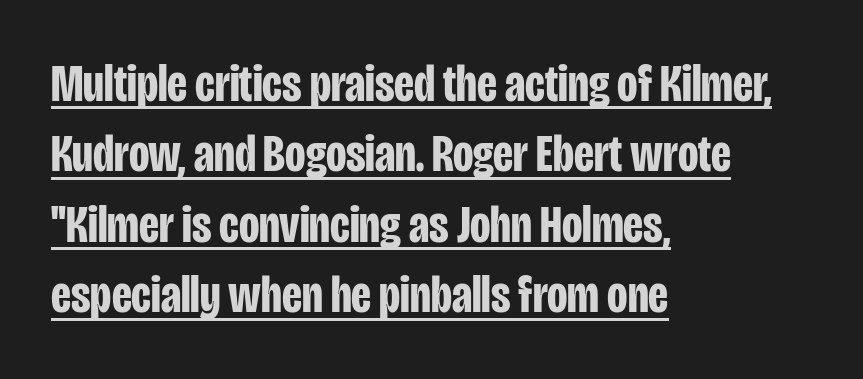
The lines are quadded left. Each word holds together tightly as a unit, with standard inter-letter gaps. Italic? Not at all — the glyphs are vertical. If you measured baseline to baseline, you'd find a middling distance.
